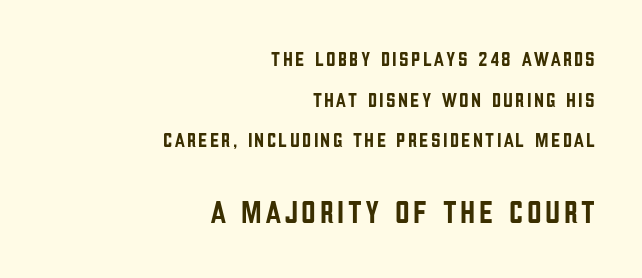
The block sitting lower on the canvas is the one with enlarged characters. Descender tails drop into unmarked territory. What kind of face is this? One without serifs — a sans. Notice how the passage keeps a crisp vertical edge on the right only. The letters stand straight up with perfectly vertical stems. Proportional: the letters do not fall into vertical columns.
